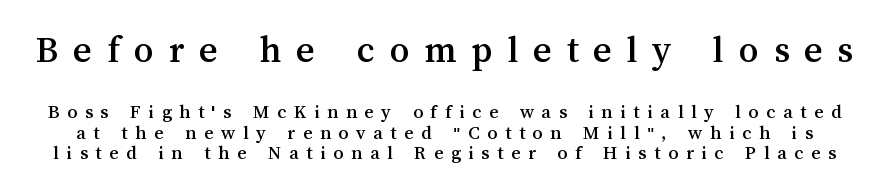
Two sizes are in play, and the larger belongs to the first block. The line texture is sparse and dotted thanks to wide tracking. You can tell it's not italic because the verticals are truly vertical. A clean baseline with only descenders dipping below it. Horizontal bands of white between lines are thin slivers. You could not count columns in this text — the font is proportionally spaced.
